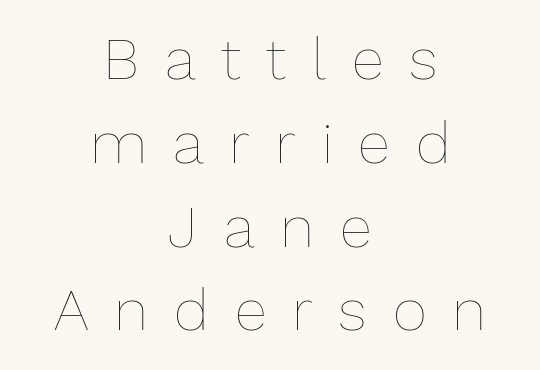
{"italic": "no", "bold": "no", "weight": "thin", "width": "normal", "stroke_contrast": "low", "x_height": "medium", "monospaced": "no", "underline": "no", "align": "center", "line_spacing": "normal", "line_spacing_ratio": 1.42, "letter_spacing": "wide", "letter_spacing_em": 0.44, "glyph_px": 59}
